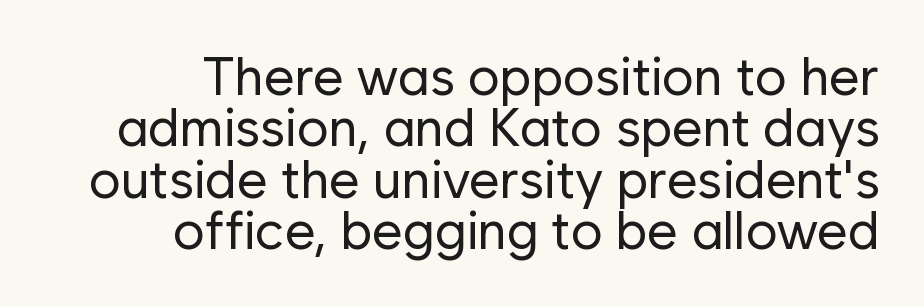
Q: Is the text bold? A: No.
Q: Is the text italic (slanted)? A: No, it is upright.
Q: Is the typeface a serif or a sans-serif typeface? A: Sans-serif.
Q: Is the text underlined? A: No.
Q: How is the paragraph aligned? A: Right-aligned.
Q: Is the spacing between letters normal or unusually wide? A: Normal.
Q: Is the spacing between lines tight, normal or loose? A: Tight.
Q: Width (condensed, normal, or wide)? A: Normal.
Q: Stroke contrast? A: Low.
Q: x-height? A: Medium.
Q: Monospaced? A: No.
